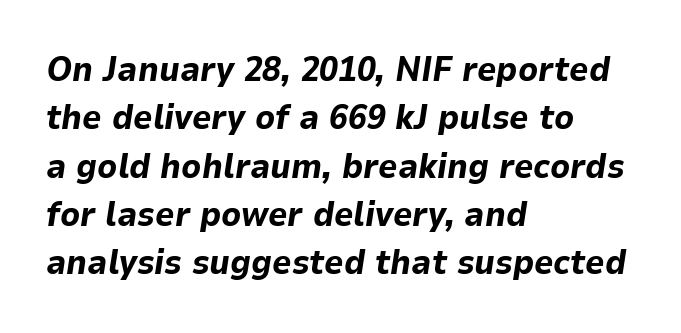
Q: Is the text bold? A: Yes.
Q: Is the text italic (slanted)? A: Yes, it leans right by about 9 degrees.
Q: Is the text underlined? A: No.
Q: How is the paragraph aligned? A: Left-aligned.
Q: Is the spacing between letters normal or unusually wide? A: Normal.
Q: Is the spacing between lines tight, normal or loose? A: Normal.
Q: Width (condensed, normal, or wide)? A: Normal.
Q: Stroke contrast? A: Low.
Q: x-height? A: Medium.
Q: Monospaced? A: No.
